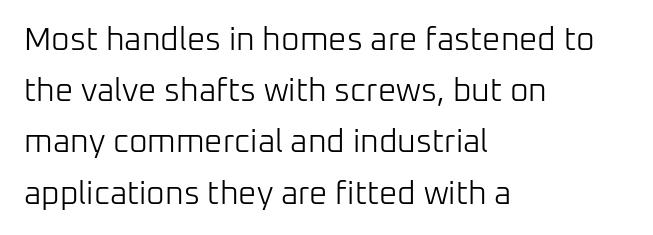
The image shows 32 px light sans-serif type, upright; set left-aligned, normal line spacing (1.6x), normal letter spacing, not underlined; low stroke contrast and a medium x-height.
